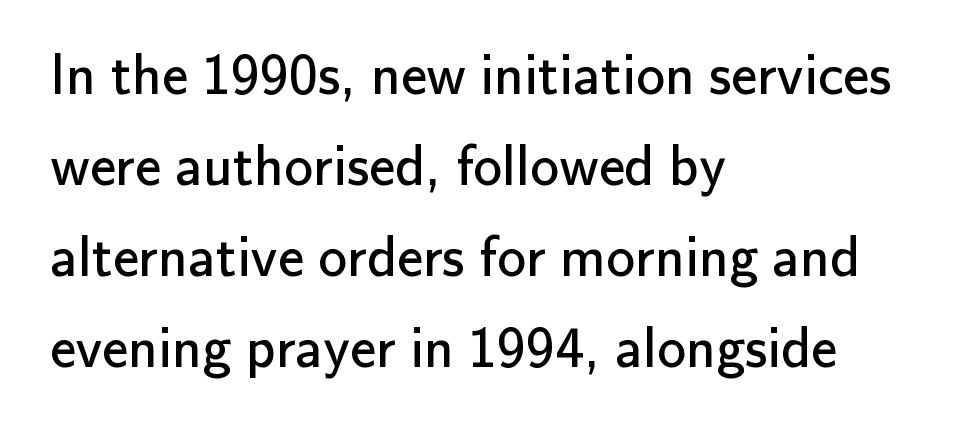
Just letters on the line, the space beneath them empty. All the whitespace from short lines collects on the right. Is the stroke heavy? The answer is a plain regular-or-lighter. The text was rendered using a sans face with plain stroke endings. The passage shown has conventional tracking throughout. Every stem runs plumb, perpendicular to the baseline.
